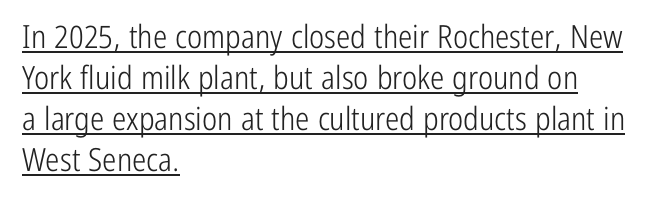
The image shows 32 px light, condensed sans-serif type, upright; set left-aligned, normal line spacing (1.28x), normal letter spacing, underlined; low stroke contrast and a medium x-height.
